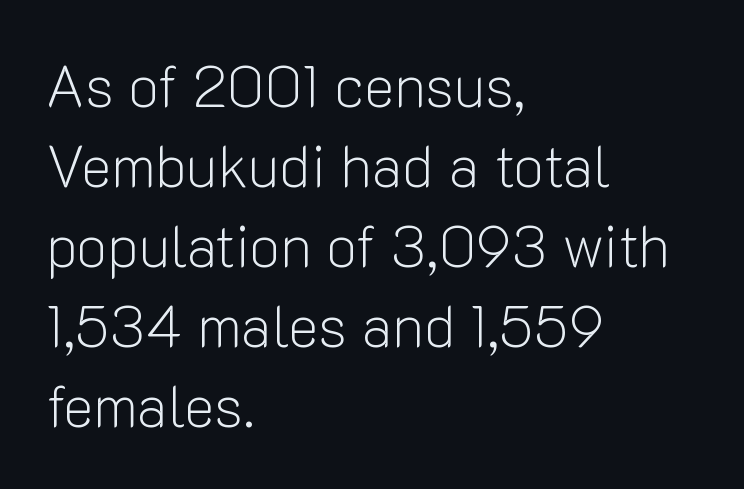
The image shows 58 px light sans-serif type, upright; set left-aligned, normal line spacing (1.38x), normal letter spacing, not underlined; low stroke contrast and a medium x-height.
